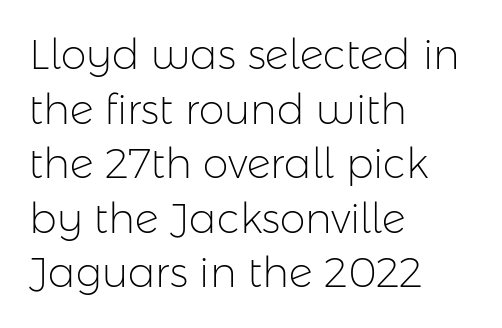
Q: Is the text bold? A: No.
Q: Is the text italic (slanted)? A: No, it is upright.
Q: Is the typeface a serif or a sans-serif typeface? A: Sans-serif.
Q: Is the text underlined? A: No.
Q: How is the paragraph aligned? A: Left-aligned.
Q: Is the spacing between letters normal or unusually wide? A: Normal.
Q: Is the spacing between lines tight, normal or loose? A: Normal.
Q: Width (condensed, normal, or wide)? A: Normal.
Q: Stroke contrast? A: Low.
Q: x-height? A: Medium.
Q: Monospaced? A: No.
